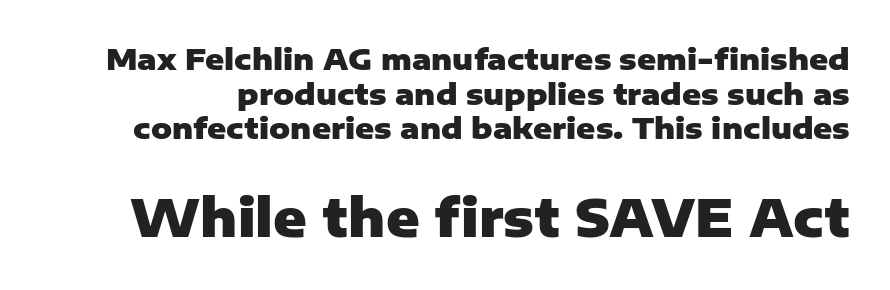
Compared with an ordinary text face, these strokes are far heavier — a full bold. The typeface chosen for these lines omits serifs. The string is rendered with underlining switched off. The axis of the letterforms is exactly vertical. Character widths vary here, with narrow letters taking less room than wide ones.
